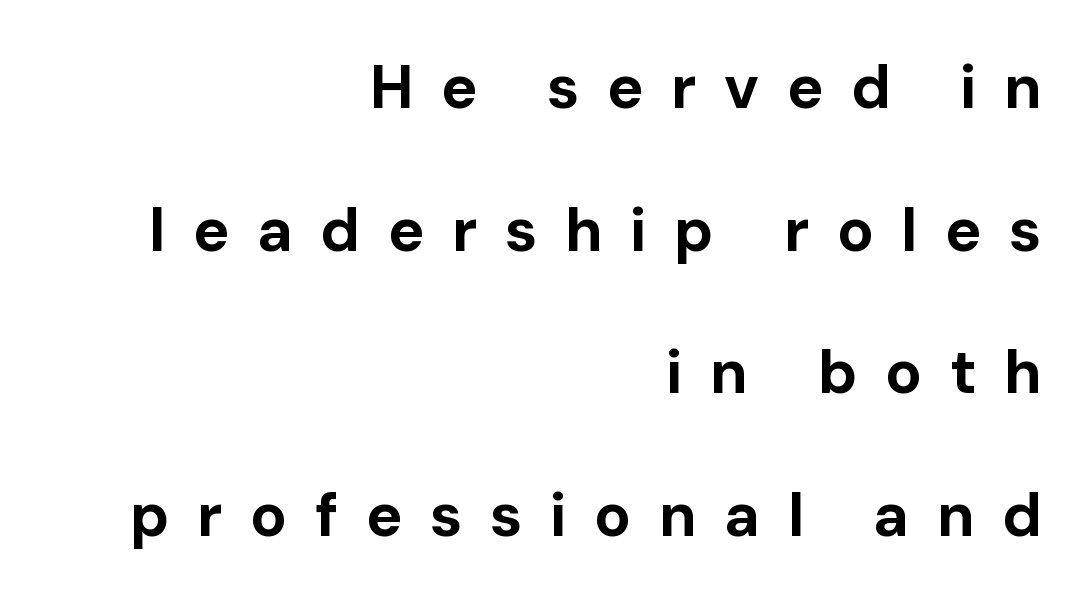
As a designer I'd log this as weight 700, bold. The space between consecutive lines is lavish. The words here are not underlined. These lines are composed in type without serifs. Every stem runs plumb, perpendicular to the baseline. Is the block centered? No — it sits flush against the right margin.
